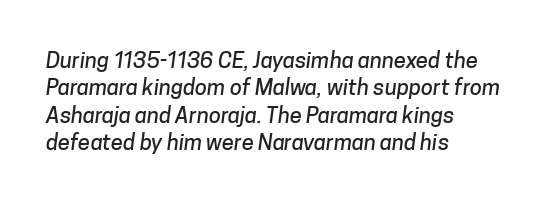
Which margin do the lines hug? The left one — the right edge is uneven. The space directly below the letters is spotless. Spacing between characters is what you'd get straight out of the box.
